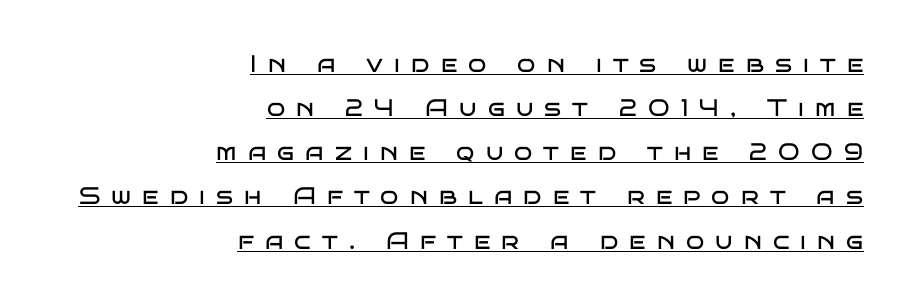
Honestly, the letter spacing is so wide it's the main thing you notice. Compared with undecorated copy, this sample adds a rule below the words. Italic: no, the glyphs are upright roman. The face looks like a standard text weight, possibly lighter.
